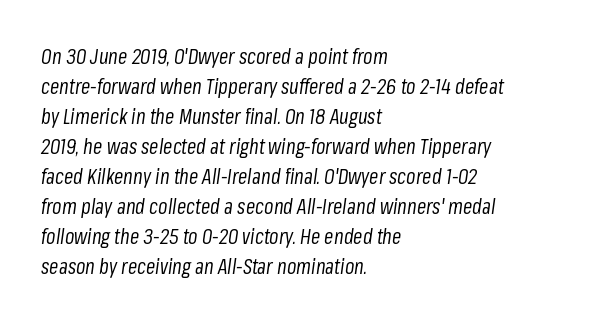
The image shows 21 px text type, italic (leaning right); set left-aligned, normal line spacing (1.43x), normal letter spacing, not underlined.
